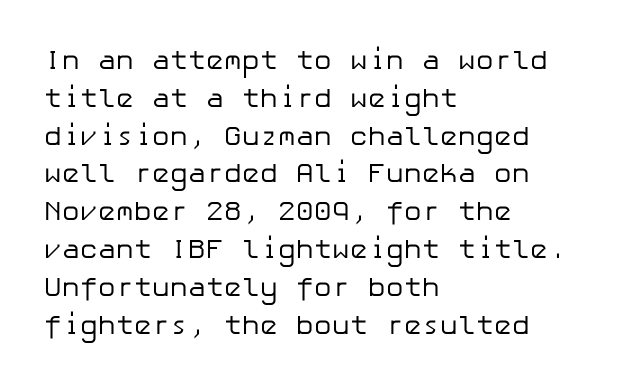
The image shows 27 px text type, upright; set left-aligned, normal line spacing (1.4x), normal letter spacing, not underlined.
